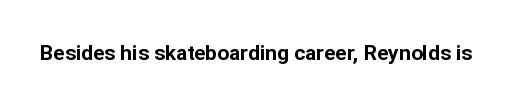
Q: Is the text bold? A: Yes.
Q: Is the text italic (slanted)? A: No, it is upright.
Q: Is the text underlined? A: No.
Q: Is the spacing between letters normal or unusually wide? A: Normal.
